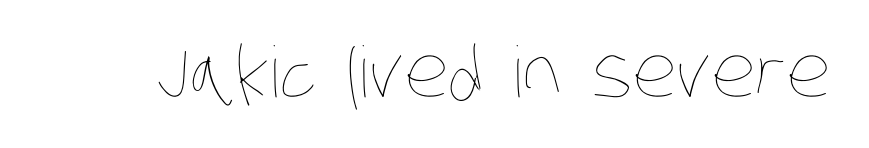
Q: Is the text bold? A: No.
Q: Is the text underlined? A: No.
Q: Is the spacing between letters normal or unusually wide? A: Normal.
Q: Width (condensed, normal, or wide)? A: Condensed.
Q: Stroke contrast? A: Low.
Q: x-height? A: Large.
Q: Monospaced? A: No.
